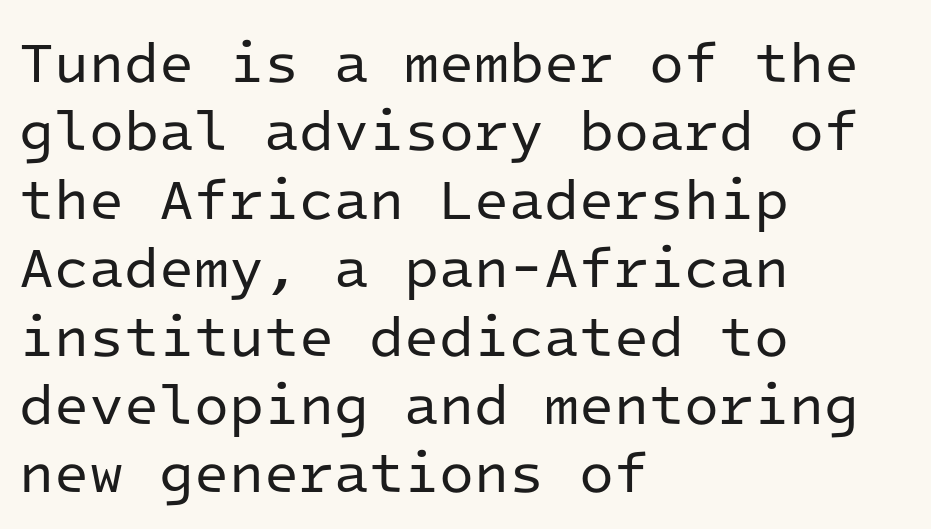
The image shows 57 px regular-weight sans-serif type, upright, monospaced; set left-aligned, line spacing 1.2x, normal letter spacing, not underlined; low stroke contrast and a medium x-height.
